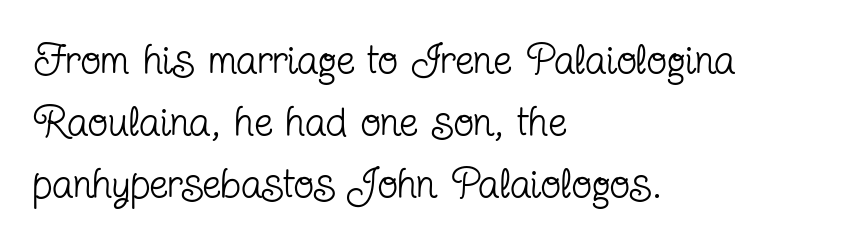
The image shows 42 px regular-weight, condensed serif type, upright; set left-aligned, normal line spacing (1.48x), normal letter spacing, not underlined; low stroke contrast and a medium x-height.
